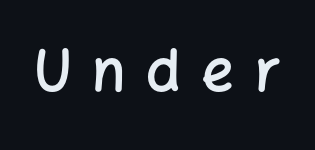
Q: Is the text bold? A: Semi-bold.
Q: Is the text italic (slanted)? A: No, it is upright.
Q: Is the typeface a serif or a sans-serif typeface? A: Sans-serif.
Q: Is the text underlined? A: No.
Q: Is the spacing between letters normal or unusually wide? A: Unusually wide.
Q: Width (condensed, normal, or wide)? A: Normal.
Q: Stroke contrast? A: Low.
Q: x-height? A: Medium.
Q: Monospaced? A: No.
